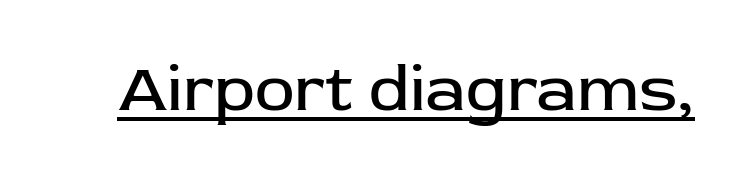
{"serif": "no", "italic": "no", "bold": "no", "weight": "regular", "width": "normal", "stroke_contrast": "low", "x_height": "medium", "monospaced": "no", "underline": "yes", "letter_spacing": "normal", "letter_spacing_em": 0.0, "glyph_px": 67}
